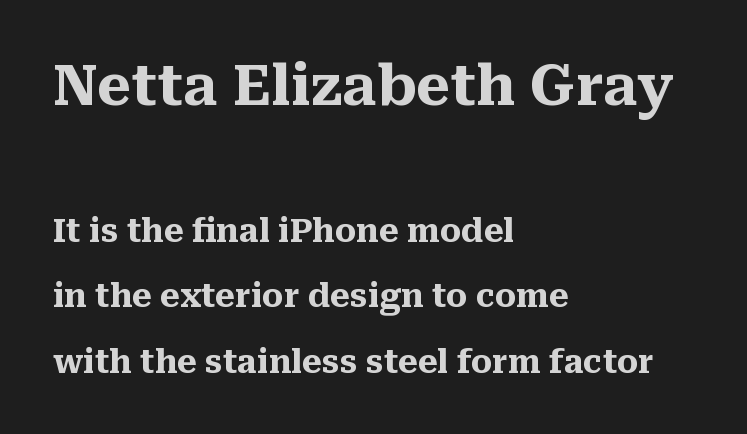
The image shows 56 px heavy serif type, upright; set left-aligned, loose line spacing (2.04x), normal letter spacing, not underlined; the first (top) block is 1.75x larger; medium stroke contrast and a medium x-height.
